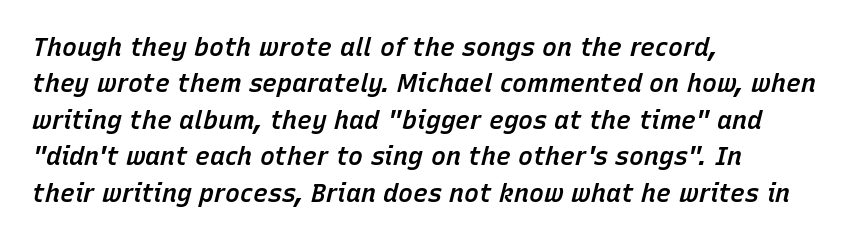
Just letters on the line, the space beneath them empty. The letters sit at their default tracking, neither squeezed nor spread. This block has exactly the height ordinary leading produces. The whole block is typeset with a tilt.
